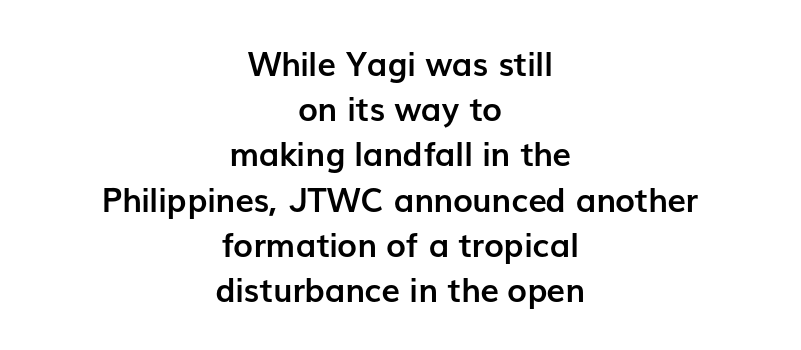
Q: Is the text bold? A: Yes.
Q: Is the text italic (slanted)? A: No, it is upright.
Q: Is the typeface a serif or a sans-serif typeface? A: Sans-serif.
Q: Is the text underlined? A: No.
Q: How is the paragraph aligned? A: Centered.
Q: Is the spacing between letters normal or unusually wide? A: Normal.
Q: Is the spacing between lines tight, normal or loose? A: Normal.
Q: Width (condensed, normal, or wide)? A: Normal.
Q: Stroke contrast? A: Low.
Q: x-height? A: Medium.
Q: Monospaced? A: No.
